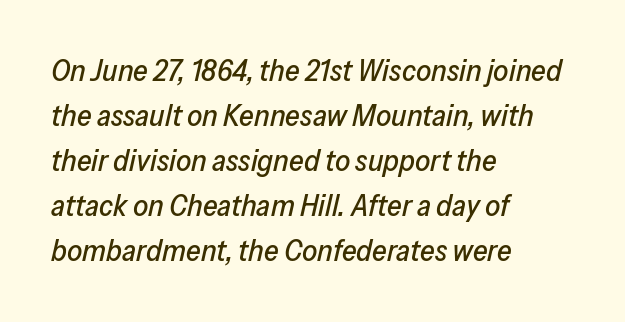
Looks like regular typesetting: each glyph gets only the width it needs. Tracking here is standard; glyphs follow each other at the usual distance. You can tell it's italic because the verticals aren't actually vertical. The paragraph has a hard left edge and a soft right edge. The rows are spaced the way most documents space them. The glyphs are unaccompanied by any horizontal stroke below them.
